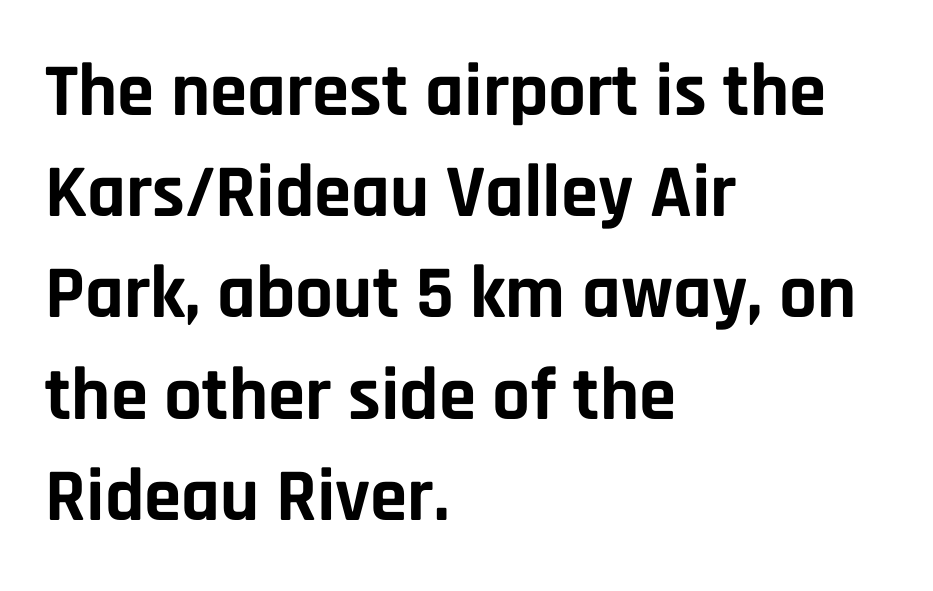
Q: Is the text bold? A: Yes.
Q: Is the text italic (slanted)? A: No, it is upright.
Q: Is the typeface a serif or a sans-serif typeface? A: Sans-serif.
Q: Is the text underlined? A: No.
Q: How is the paragraph aligned? A: Left-aligned.
Q: Is the spacing between letters normal or unusually wide? A: Normal.
Q: Is the spacing between lines tight, normal or loose? A: Normal.
Q: Width (condensed, normal, or wide)? A: Normal.
Q: Stroke contrast? A: Low.
Q: x-height? A: Large.
Q: Monospaced? A: No.
